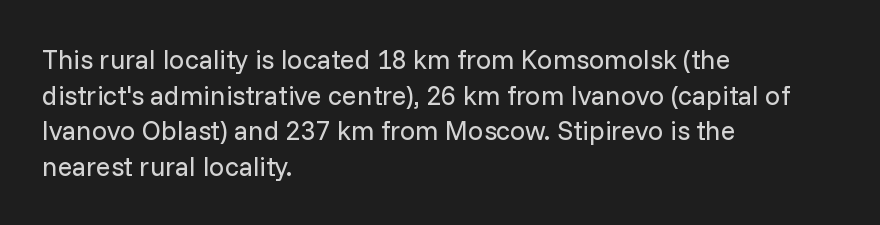
Notice how descenders clear the ascenders below comfortably — that's standard leading. Rule under the text: the space is simply empty. This rendering uses left alignment, leaving the right contour irregular. The type sits square on the baseline with zero lean. The font sits on the lighter half of the weight spectrum, regular included. The gaps between neighbouring characters are ordinary and unremarkable.
